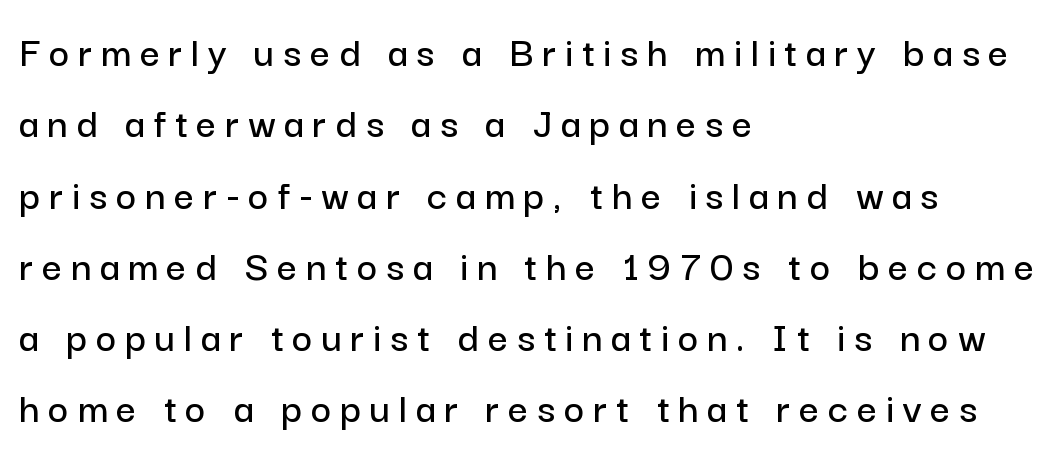
Leading: standard. The specimen reads as upright at a glance. Short and long lines alike share a common starting point at left. Varying glyph widths throughout — classic text-font behaviour.
